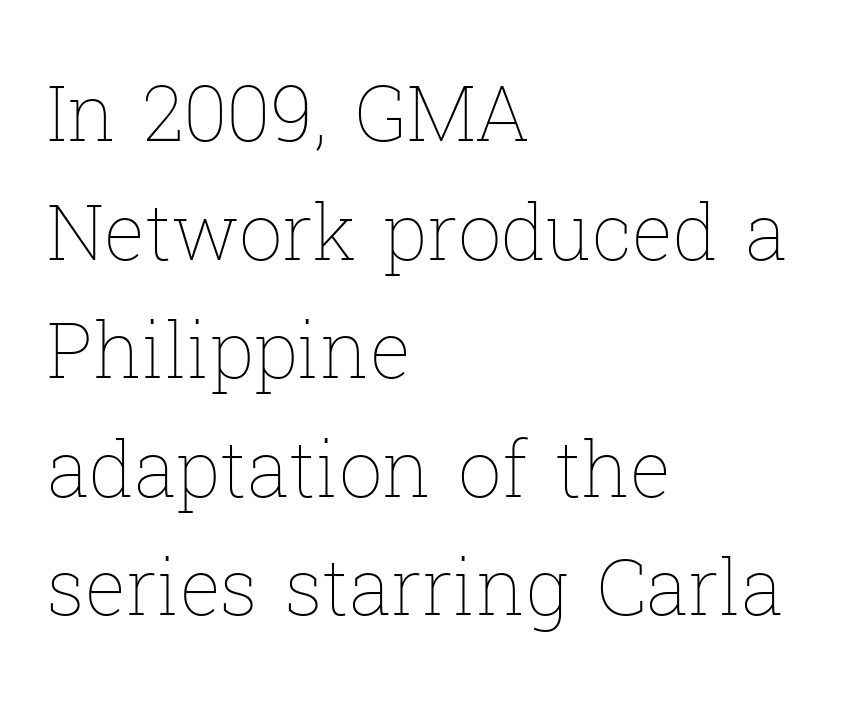
Q: Is the text bold? A: No.
Q: Is the text italic (slanted)? A: No, it is upright.
Q: Is the text underlined? A: No.
Q: How is the paragraph aligned? A: Left-aligned.
Q: Is the spacing between letters normal or unusually wide? A: Normal.
Q: Is the spacing between lines tight, normal or loose? A: Normal.
Q: Width (condensed, normal, or wide)? A: Normal.
Q: Stroke contrast? A: Low.
Q: x-height? A: Medium.
Q: Monospaced? A: No.
